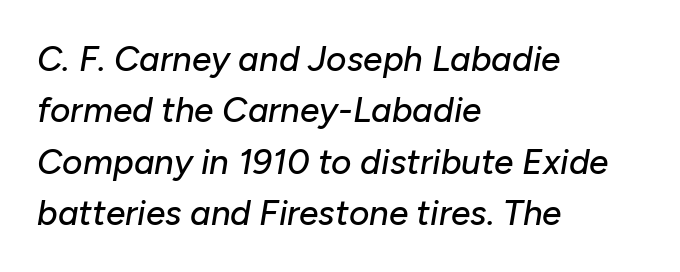
Q: Is the text italic (slanted)? A: Yes, it leans right by about 10 degrees.
Q: Is the text underlined? A: No.
Q: How is the paragraph aligned? A: Left-aligned.
Q: Is the spacing between letters normal or unusually wide? A: Normal.
Q: Is the spacing between lines tight, normal or loose? A: Normal.
Q: Width (condensed, normal, or wide)? A: Normal.
Q: Stroke contrast? A: Low.
Q: x-height? A: Medium.
Q: Monospaced? A: No.
